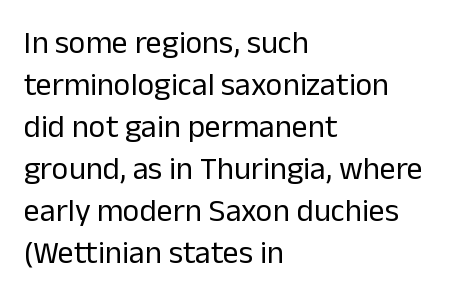
The image shows 32 px regular-weight sans-serif type, upright; set left-aligned, normal line spacing (1.31x), normal letter spacing, not underlined; low stroke contrast and a medium x-height.
